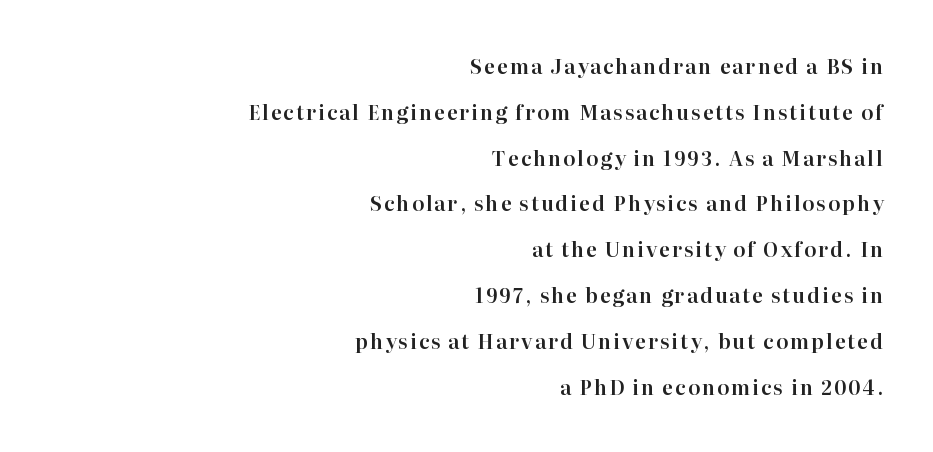
The image shows 20 px text type, upright; set right-aligned, loose line spacing (2.29x), not underlined.
